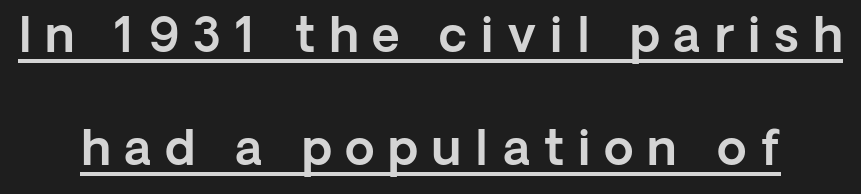
The image shows 48 px sans-serif type, upright; set loose line spacing (2.36x), unusually wide letter spacing (+0.29 em), underlined; a medium x-height.
